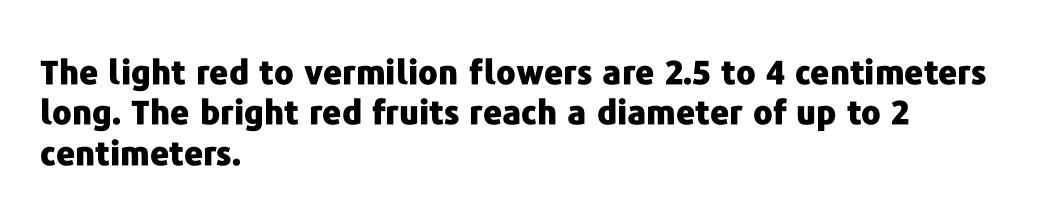
The sample has been set heavy, in full bold. These lines are set flush left with a ragged right edge. The letters sit at their default tracking, neither squeezed nor spread. Character widths vary here, with narrow letters taking less room than wide ones. Style check: upright. Only glyphs here, with clear space below each row.
